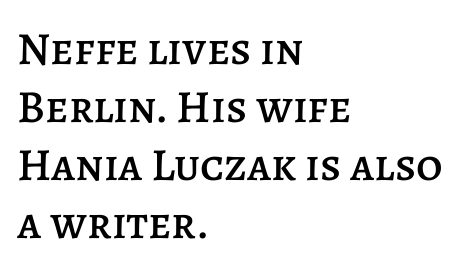
The image shows 46 px text type, upright; set left-aligned, normal line spacing (1.26x), normal letter spacing, not underlined; low stroke contrast and a large x-height.
